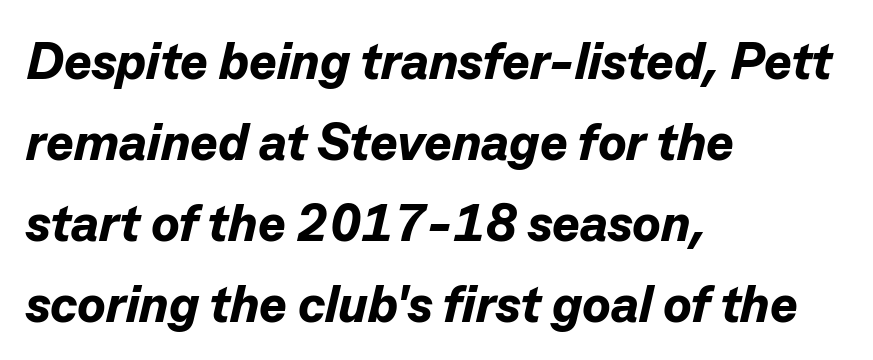
The face used here has a pronounced slope to its letters. Caption: standard tracking, unaltered. Looks like regular typesetting: each glyph gets only the width it needs. The font is running at its bold setting. Compared with typical paragraphs, the rows here are spaced about the same. Words float on clear page, feet unadorned.
